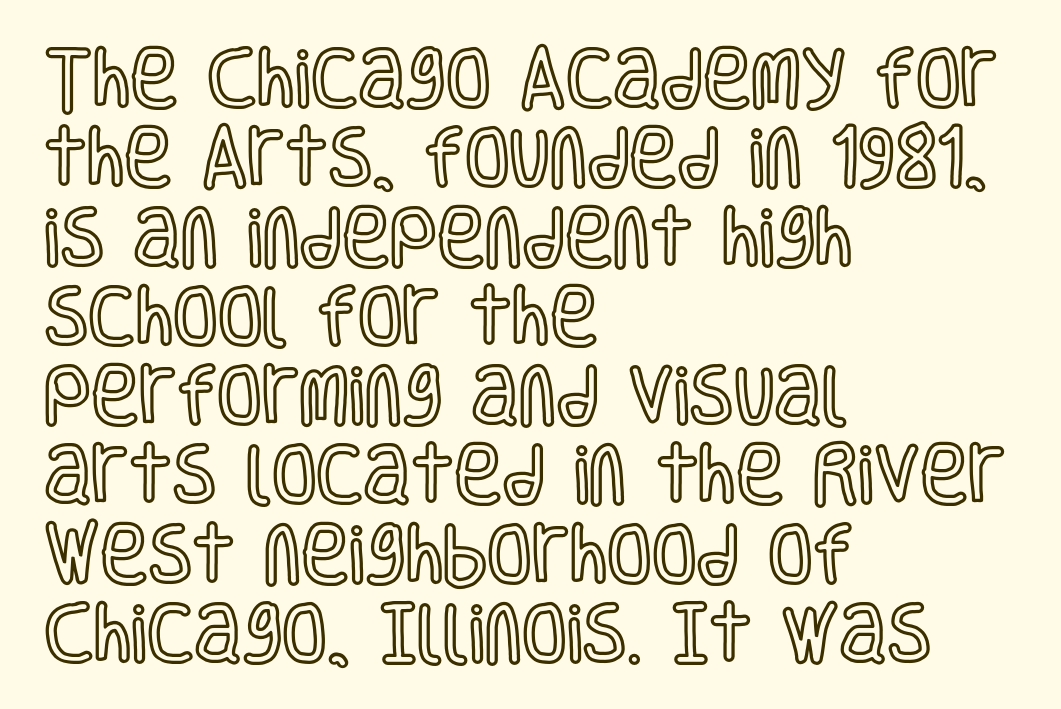
The image shows 65 px condensed type, upright; set left-aligned, line spacing 1.22x, normal letter spacing, not underlined; a large x-height.
